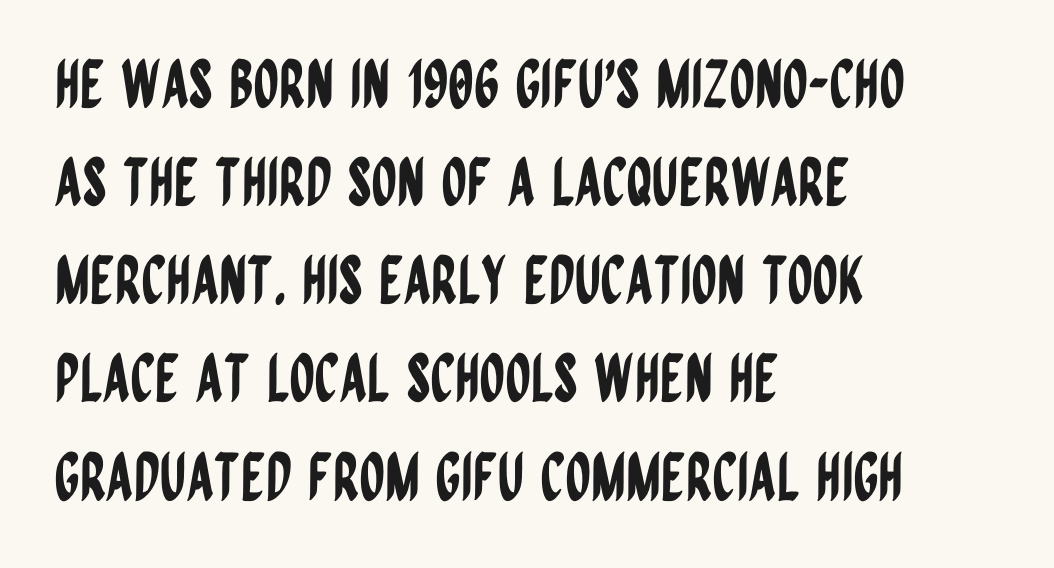
Q: Is the text italic (slanted)? A: No, it is upright.
Q: Is the typeface a serif or a sans-serif typeface? A: Sans-serif.
Q: Is the text underlined? A: No.
Q: How is the paragraph aligned? A: Left-aligned.
Q: Is the spacing between letters normal or unusually wide? A: Normal.
Q: Is the spacing between lines tight, normal or loose? A: Normal.
Q: Width (condensed, normal, or wide)? A: Condensed.
Q: Stroke contrast? A: Low.
Q: x-height? A: Large.
Q: Monospaced? A: No.
